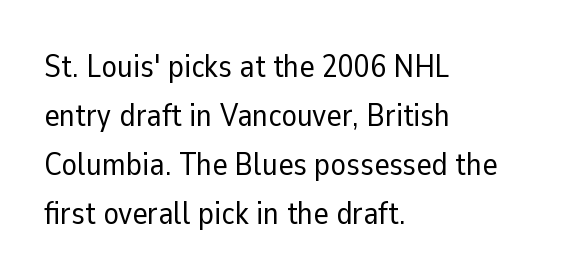
Think of a printed novel: that variable character pitch is what you see here. The specimen omits any rule beneath the text block's lines. What's the leading like? Ordinary, nothing unusual. A typesetter would call this zero additional tracking.
